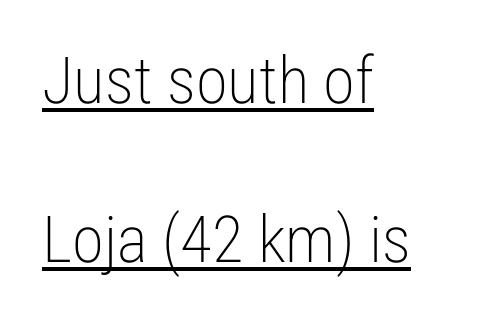
The rendered words wear a rule along their underside. Typeset ragged right — the left edge is the straight one. Heaviness? Minimal to ordinary, like unemphasized prose. Stroke terminals: plain, sans-serif. Do the characters align in a grid? No, the font is proportional.
